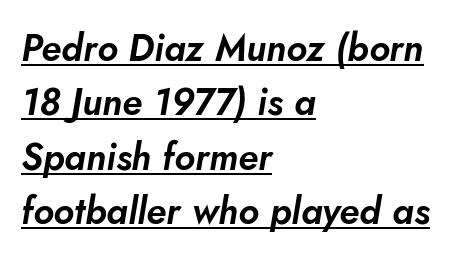
Rendered with sloped, italic letterforms. A normal amount of white space separates one row of letters from the next. Every word sits above its own underline. Line starts are locked; line ends wander. Tracking value appears to be zero — textbook default spacing.
